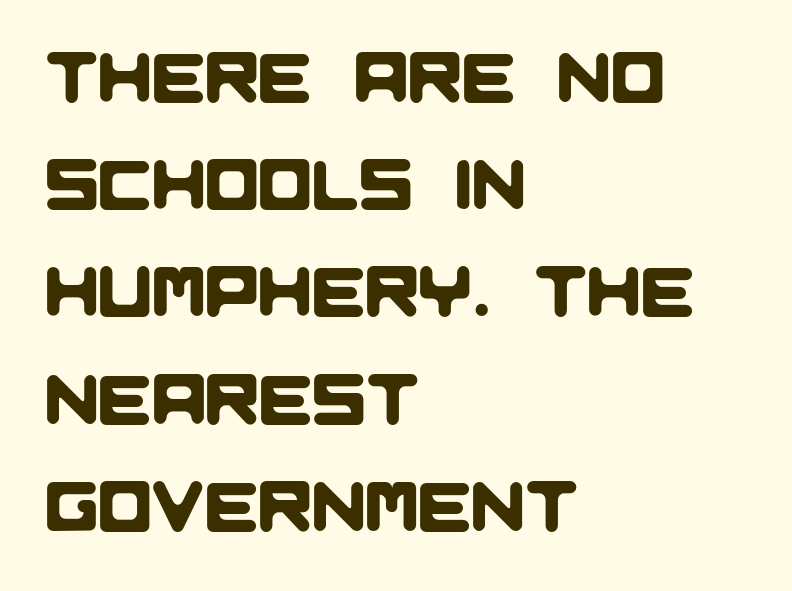
Words float on clear page, feet unadorned. The gaps between neighbouring characters are ordinary and unremarkable. Is this a sans? Yes — the strokes have no serifs. Left-aligned paragraph, ragged on the right.
